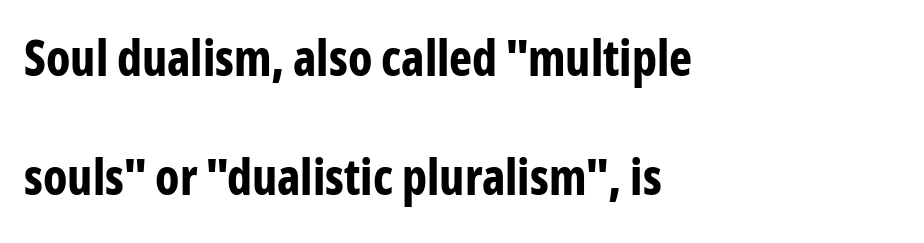
Q: Is the text bold? A: Yes.
Q: Is the text italic (slanted)? A: No, it is upright.
Q: Is the typeface a serif or a sans-serif typeface? A: Sans-serif.
Q: Is the text underlined? A: No.
Q: How is the paragraph aligned? A: Left-aligned.
Q: Is the spacing between letters normal or unusually wide? A: Normal.
Q: Is the spacing between lines tight, normal or loose? A: Loose.
Q: Width (condensed, normal, or wide)? A: Condensed.
Q: Stroke contrast? A: Low.
Q: x-height? A: Medium.
Q: Monospaced? A: No.
